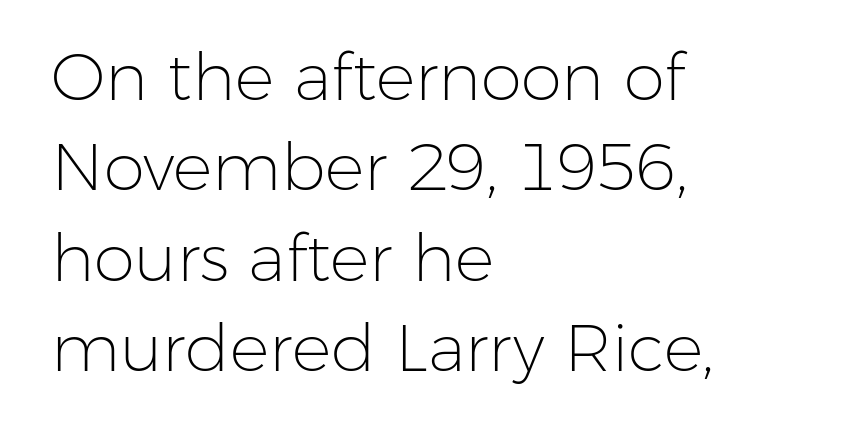
{"serif": "no", "italic": "no", "bold": "no", "weight": "light", "width": "normal", "stroke_contrast": "low", "x_height": "medium", "monospaced": "no", "underline": "no", "align": "left", "line_spacing": "normal", "line_spacing_ratio": 1.37, "letter_spacing": "normal", "letter_spacing_em": 0.0, "glyph_px": 66}
